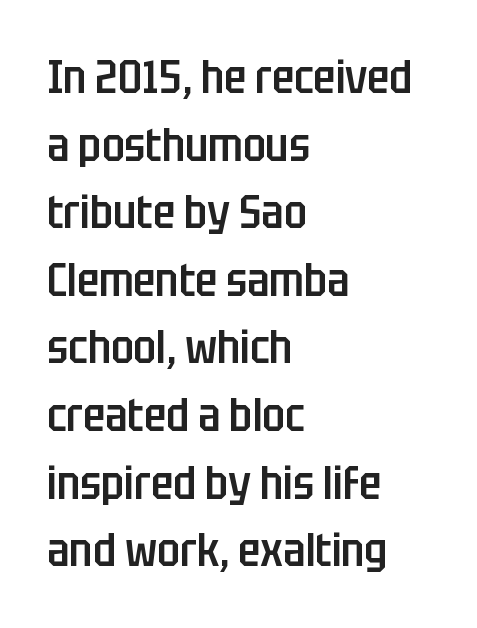
Q: Is the text bold? A: Semi-bold.
Q: Is the text italic (slanted)? A: No, it is upright.
Q: Is the typeface a serif or a sans-serif typeface? A: Sans-serif.
Q: Is the text underlined? A: No.
Q: How is the paragraph aligned? A: Left-aligned.
Q: Is the spacing between letters normal or unusually wide? A: Normal.
Q: Is the spacing between lines tight, normal or loose? A: Normal.
Q: Width (condensed, normal, or wide)? A: Condensed.
Q: Stroke contrast? A: Low.
Q: x-height? A: Large.
Q: Monospaced? A: No.
